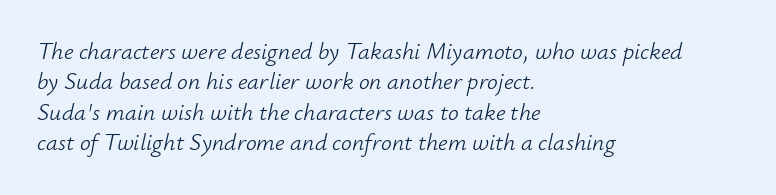
{"italic": "yes", "lean": "right", "slant_degrees": 12, "bold": "no", "underline": "no", "align": "left", "line_spacing": "normal", "line_spacing_ratio": 1.27, "letter_spacing": "normal", "letter_spacing_em": 0.0, "glyph_px": 24}
